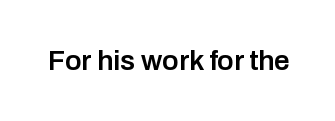
The image shows 28 px semibold sans-serif type, upright; set normal letter spacing, not underlined; low stroke contrast and a medium x-height.
